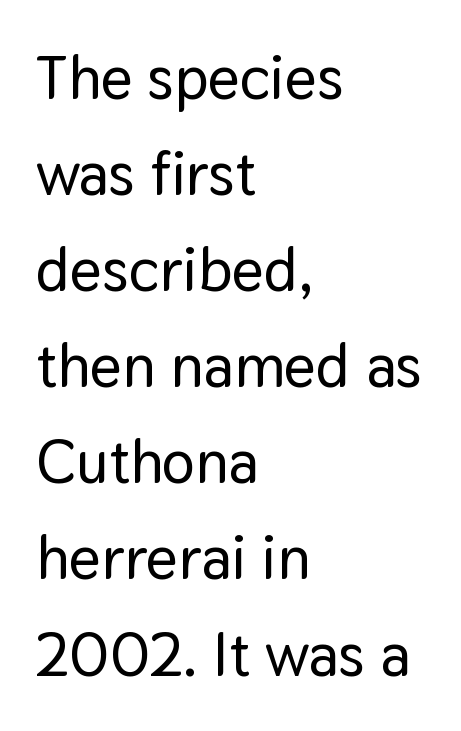
{"serif": "no", "italic": "no", "width": "normal", "stroke_contrast": "low", "x_height": "medium", "monospaced": "no", "underline": "no", "align": "left", "line_spacing": "normal", "line_spacing_ratio": 1.55, "letter_spacing": "normal", "letter_spacing_em": 0.0, "glyph_px": 62}
